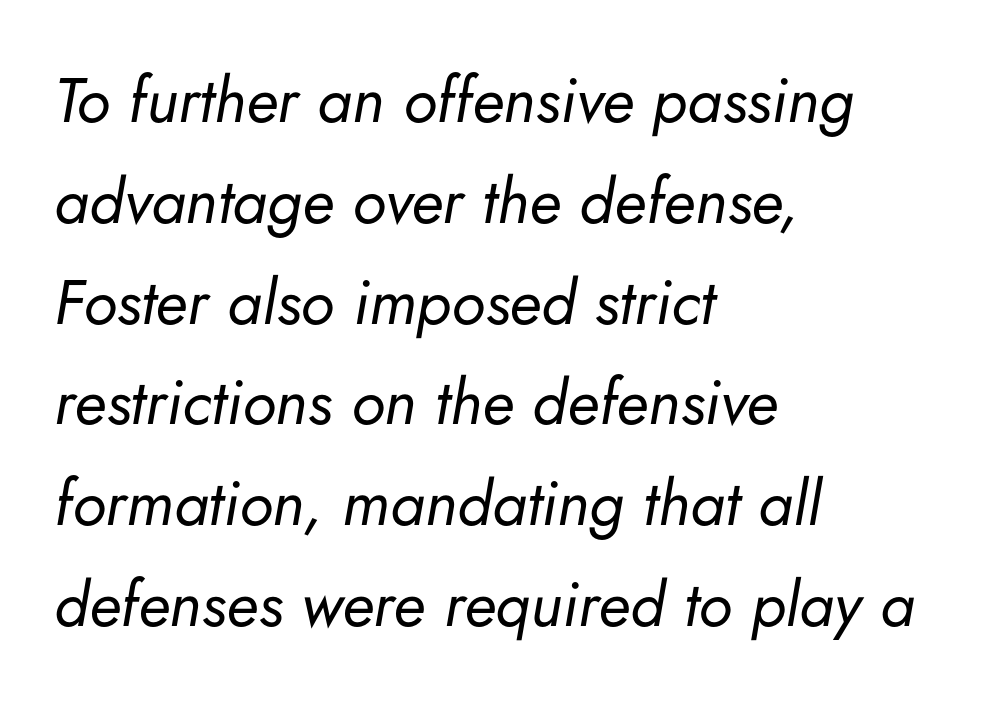
The image shows 63 px regular-weight type, italic (leaning right); set left-aligned, normal line spacing (1.6x), normal letter spacing, not underlined; low stroke contrast and a small x-height.
